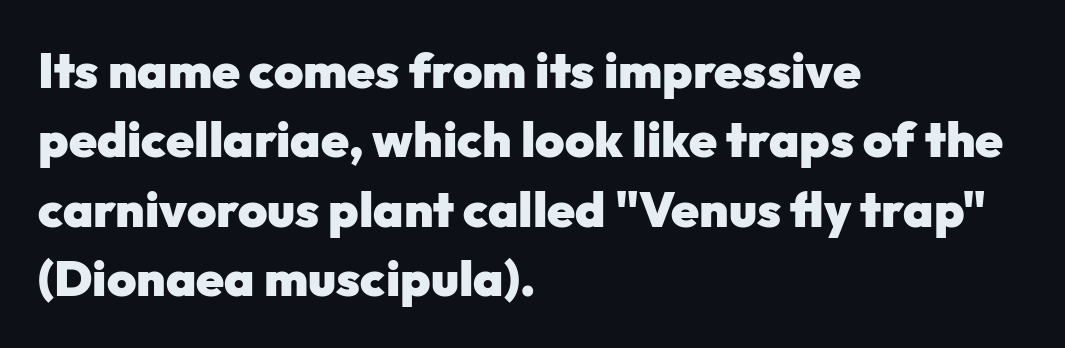
{"serif": "no", "italic": "no", "bold": "yes", "weight": "heavy", "width": "normal", "stroke_contrast": "low", "x_height": "medium", "monospaced": "no", "underline": "no", "align": "left", "line_spacing": "normal", "line_spacing_ratio": 1.39, "letter_spacing": "normal", "letter_spacing_em": 0.0, "glyph_px": 50}
